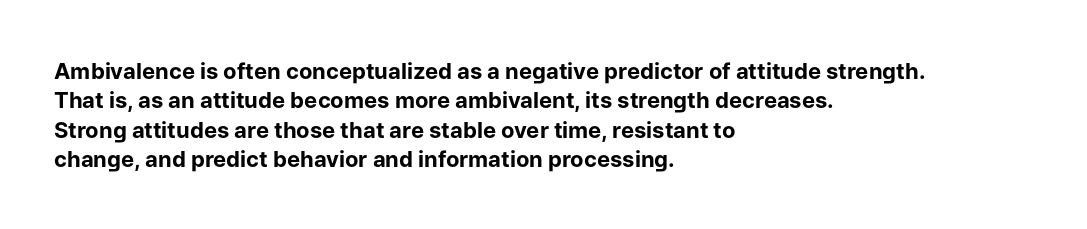
{"italic": "no", "bold": "yes", "underline": "no", "align": "left", "line_spacing": "normal", "line_spacing_ratio": 1.33, "letter_spacing": "normal", "letter_spacing_em": 0.0, "glyph_px": 22}
